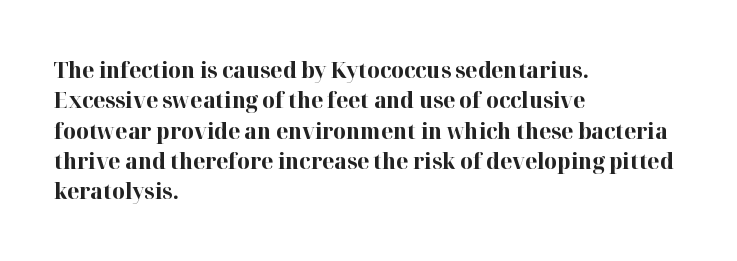
The image shows 22 px bold type, upright; set left-aligned, normal line spacing (1.38x), normal letter spacing, not underlined.
